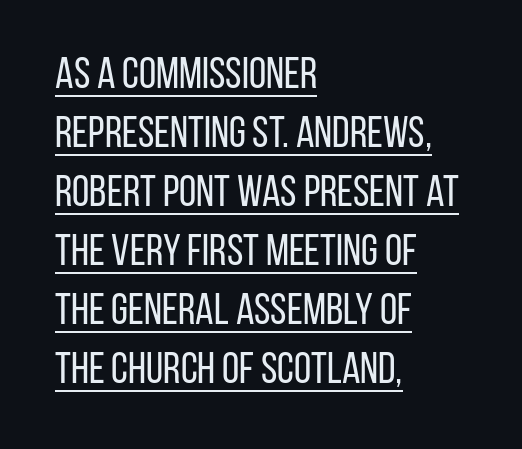
You can see a thin bar hugging the bottom of the glyphs. The typeface has the unassuming heft of standard copy or less. The font's upright variant was chosen for this text. Line starts are locked; line ends wander. The leading is moderate, giving the passage an even texture. Character widths vary here, with narrow letters taking less room than wide ones.
